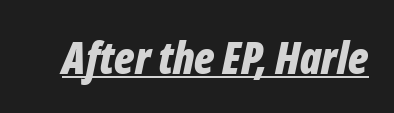
This rendering features underlined lettering. The font's italic variant was chosen for this text. Short note: letters normally spaced. Every letter is thick-stroked: bold, no question. This sample has the flowing, uneven cadence of proportional lettering.
